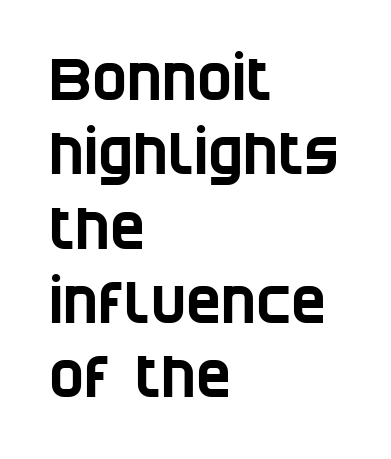
A typesetter would label this face a sans. The rendering anchors every line to the left-hand side. The passage shown has conventional tracking throughout. The gap between lines stays unmarked.
